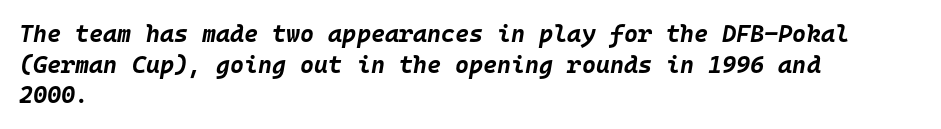
{"italic": "yes", "lean": "right", "slant_degrees": 10, "bold": "yes", "underline": "no", "align": "left", "line_spacing": "normal", "line_spacing_ratio": 1.28, "letter_spacing": "normal", "letter_spacing_em": 0.0, "glyph_px": 24}
